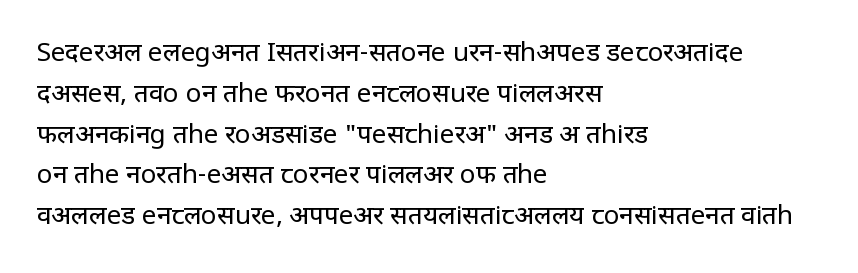
{"italic": "no", "bold": "no", "underline": "no", "align": "left", "line_spacing": "normal", "line_spacing_ratio": 1.57, "letter_spacing": "normal", "letter_spacing_em": 0.0, "glyph_px": 26}
